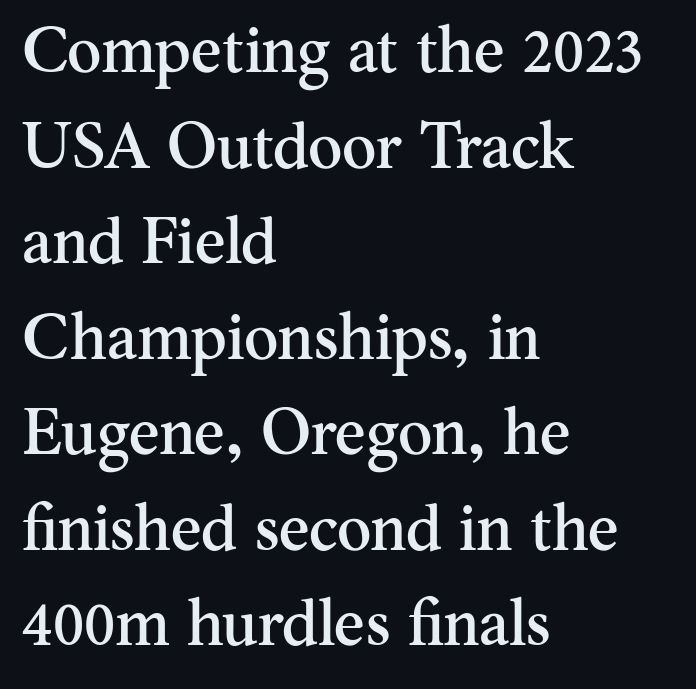
The image shows 65 px serif type, upright; set left-aligned, normal line spacing (1.47x), normal letter spacing, not underlined; medium stroke contrast and a small x-height.
